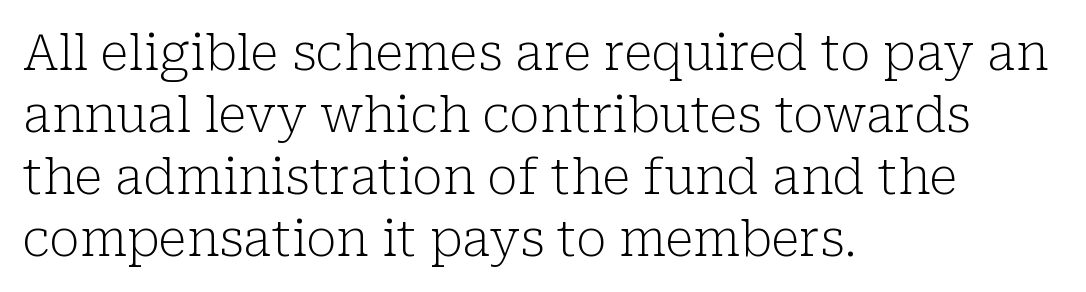
The image shows 50 px light serif type, upright; set left-aligned, line spacing 1.24x, normal letter spacing, not underlined; low stroke contrast and a medium x-height.
